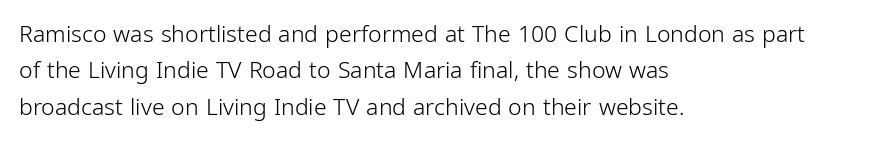
{"italic": "no", "bold": "no", "underline": "no", "align": "left", "line_spacing": "normal", "line_spacing_ratio": 1.58, "letter_spacing": "normal", "letter_spacing_em": 0.0, "glyph_px": 23}
